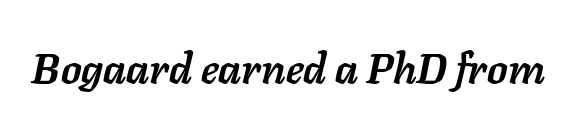
Q: Is the text bold? A: Yes.
Q: Is the text italic (slanted)? A: Yes, it leans right by about 11 degrees.
Q: Is the text underlined? A: No.
Q: Is the spacing between letters normal or unusually wide? A: Normal.
Q: Width (condensed, normal, or wide)? A: Normal.
Q: Stroke contrast? A: Low.
Q: x-height? A: Medium.
Q: Monospaced? A: No.
